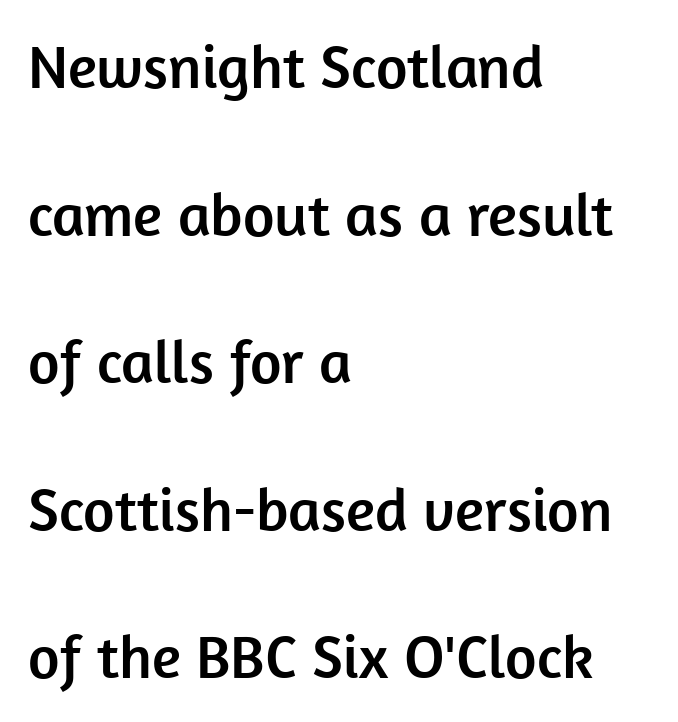
Q: Is the text italic (slanted)? A: No, it is upright.
Q: Is the typeface a serif or a sans-serif typeface? A: Sans-serif.
Q: Is the text underlined? A: No.
Q: How is the paragraph aligned? A: Left-aligned.
Q: Is the spacing between letters normal or unusually wide? A: Normal.
Q: Is the spacing between lines tight, normal or loose? A: Loose.
Q: Width (condensed, normal, or wide)? A: Normal.
Q: Stroke contrast? A: Low.
Q: x-height? A: Medium.
Q: Monospaced? A: No.
